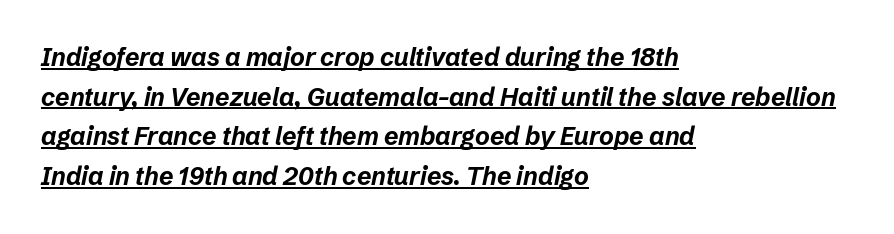
The image shows 25 px bold type, italic (leaning right); set left-aligned, normal line spacing (1.59x), normal letter spacing, underlined.
